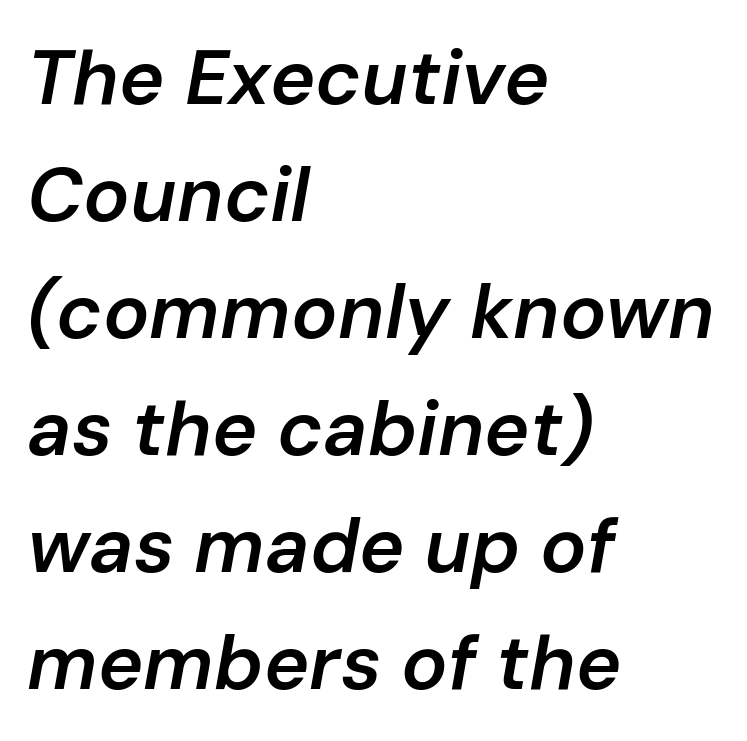
{"italic": "yes", "lean": "right", "slant_degrees": 10, "bold": "semi", "weight": "semibold", "width": "normal", "stroke_contrast": "low", "x_height": "medium", "monospaced": "no", "underline": "no", "align": "left", "line_spacing": "normal", "line_spacing_ratio": 1.52, "letter_spacing": "normal", "letter_spacing_em": 0.0, "glyph_px": 77}
